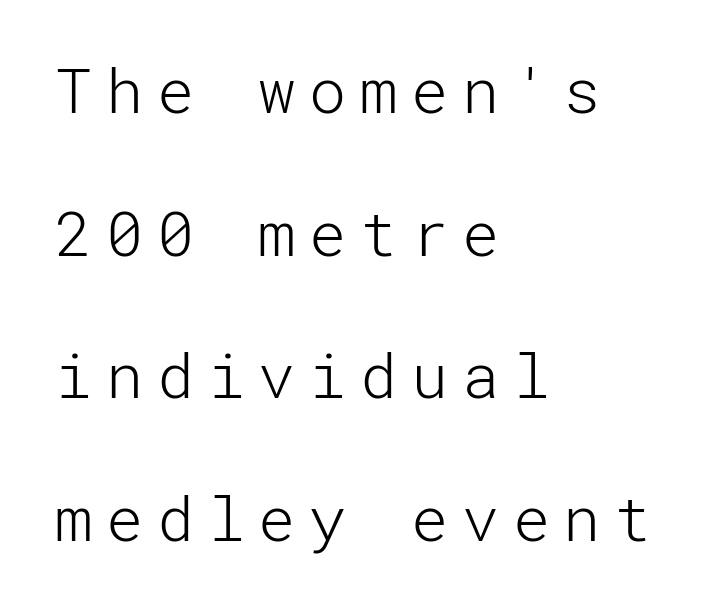
The image shows 62 px light sans-serif type, upright; set left-aligned, loose line spacing (2.3x), unusually wide letter spacing (+0.22 em), not underlined; low stroke contrast and a medium x-height.
